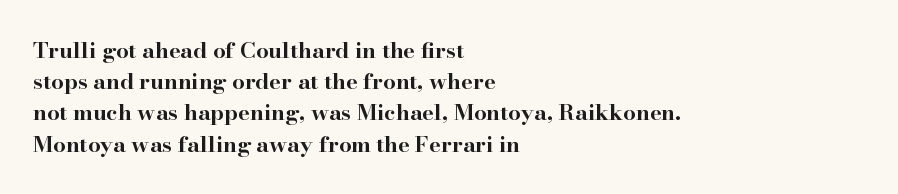
Q: Is the text bold? A: Yes.
Q: Is the text italic (slanted)? A: No, it is upright.
Q: Is the text underlined? A: No.
Q: How is the paragraph aligned? A: Left-aligned.
Q: Is the spacing between letters normal or unusually wide? A: Normal.
Q: Is the spacing between lines tight, normal or loose? A: Normal.
